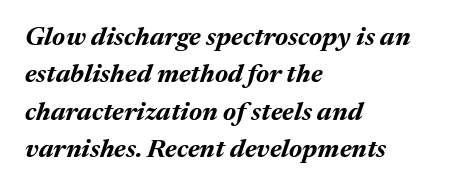
The image shows 26 px bold type, italic (leaning right); set left-aligned, normal line spacing (1.44x), normal letter spacing, not underlined.
